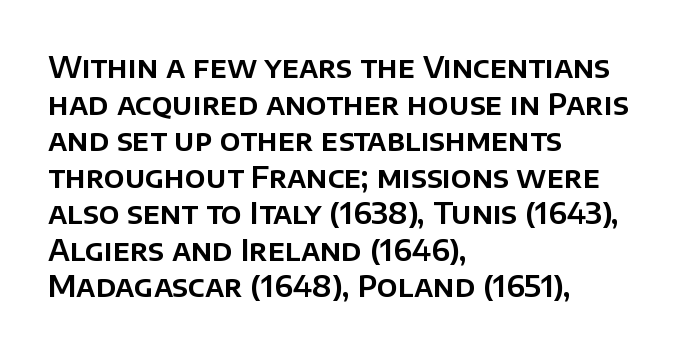
{"serif": "no", "italic": "no", "width": "normal", "stroke_contrast": "low", "x_height": "large", "monospaced": "no", "underline": "no", "align": "left", "line_spacing": "normal", "line_spacing_ratio": 1.26, "letter_spacing": "normal", "letter_spacing_em": 0.0, "glyph_px": 29}
